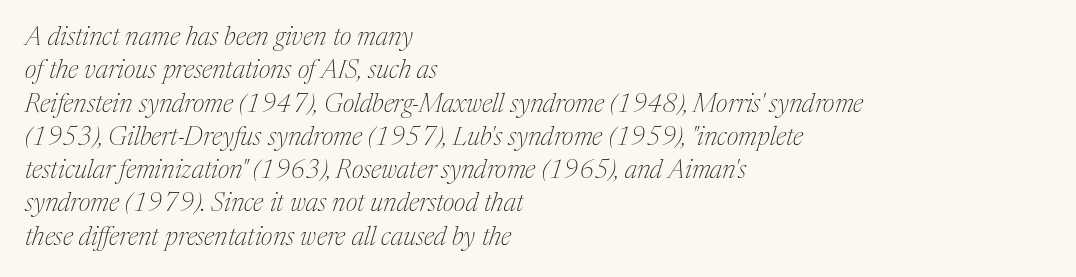
The image shows 26 px text type, italic (leaning right); set left-aligned, normal line spacing (1.28x), normal letter spacing, not underlined.
